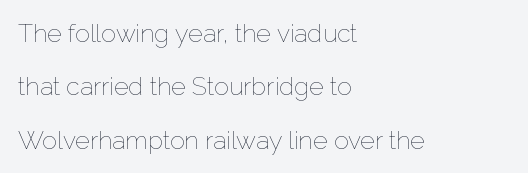
{"italic": "no", "bold": "no", "underline": "no", "align": "left", "line_spacing": "loose", "line_spacing_ratio": 2.14, "letter_spacing": "normal", "letter_spacing_em": 0.0, "glyph_px": 25}
